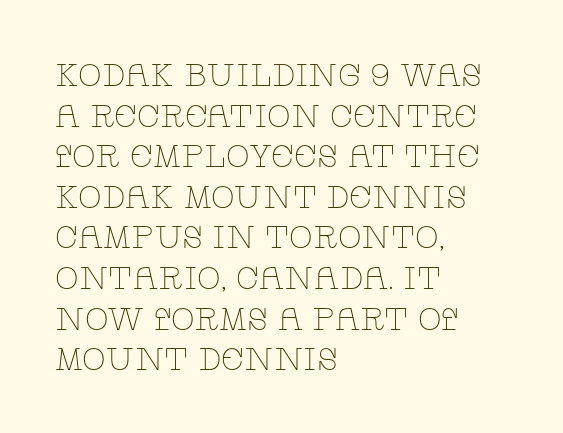
{"serif": "yes", "italic": "no", "bold": "no", "weight": "thin", "width": "wide", "stroke_contrast": "low", "x_height": "large", "monospaced": "no", "underline": "no", "align": "left", "line_spacing": "normal", "line_spacing_ratio": 1.31, "letter_spacing": "normal", "letter_spacing_em": 0.0, "glyph_px": 31}
